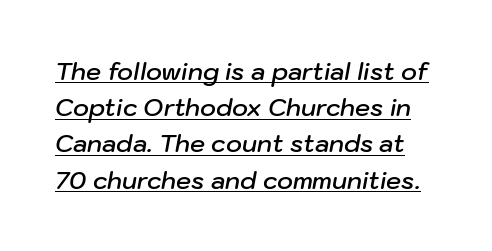
{"italic": "yes", "lean": "right", "slant_degrees": 10, "bold": "semi", "underline": "yes", "line_spacing": "normal", "line_spacing_ratio": 1.51, "letter_spacing": "normal", "letter_spacing_em": 0.0, "glyph_px": 24}
